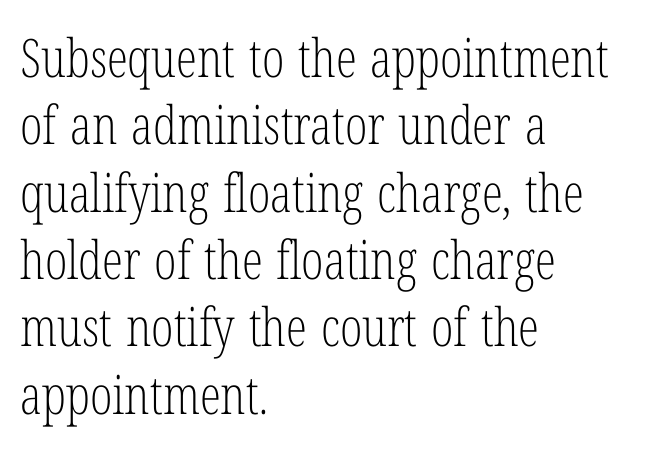
Q: Is the text bold? A: No.
Q: Is the text italic (slanted)? A: No, it is upright.
Q: Is the typeface a serif or a sans-serif typeface? A: Serif.
Q: Is the text underlined? A: No.
Q: How is the paragraph aligned? A: Left-aligned.
Q: Is the spacing between letters normal or unusually wide? A: Normal.
Q: Is the spacing between lines tight, normal or loose? A: Normal.
Q: Width (condensed, normal, or wide)? A: Condensed.
Q: Stroke contrast? A: Low.
Q: x-height? A: Medium.
Q: Monospaced? A: No.
